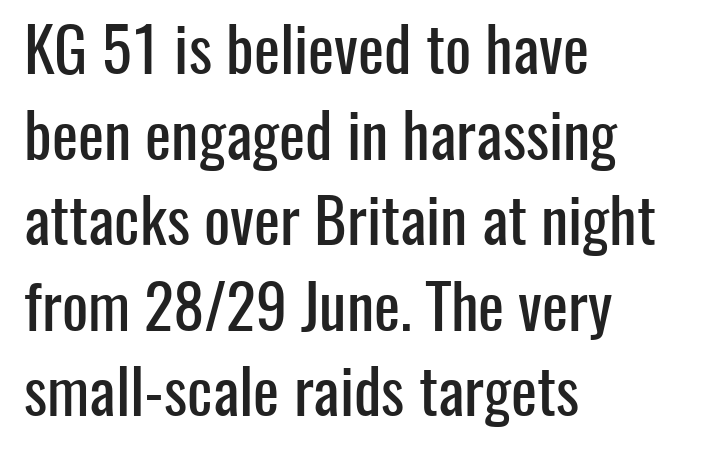
The image shows 62 px condensed sans-serif type, upright; set left-aligned, normal line spacing (1.38x), normal letter spacing, not underlined; low stroke contrast and a medium x-height.
